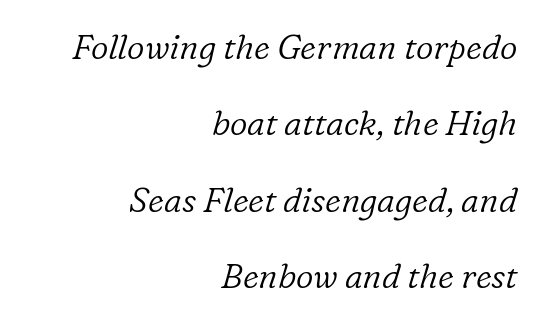
{"serif": "yes", "italic": "yes", "lean": "right", "slant_degrees": 16, "bold": "no", "weight": "light", "width": "normal", "stroke_contrast": "low", "x_height": "medium", "monospaced": "no", "underline": "no", "align": "right", "line_spacing": "loose", "line_spacing_ratio": 2.25, "letter_spacing": "normal", "letter_spacing_em": 0.0, "glyph_px": 34}
